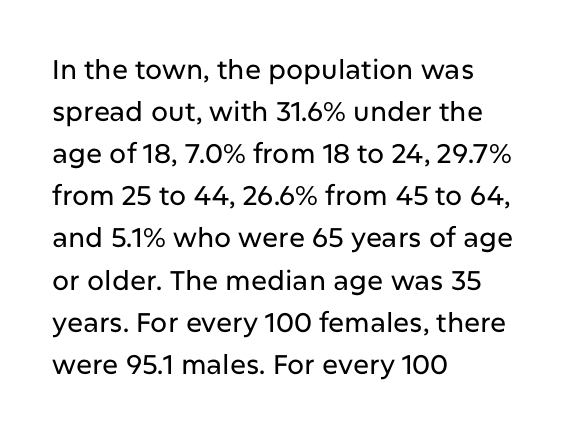
Q: Is the text italic (slanted)? A: No, it is upright.
Q: Is the text underlined? A: No.
Q: How is the paragraph aligned? A: Left-aligned.
Q: Is the spacing between letters normal or unusually wide? A: Normal.
Q: Is the spacing between lines tight, normal or loose? A: Normal.
